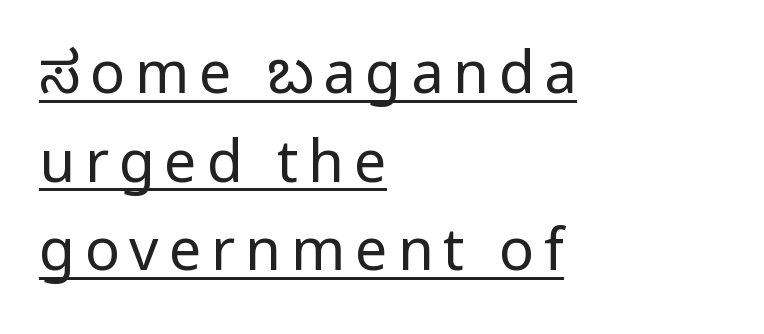
{"serif": "no", "italic": "no", "bold": "no", "weight": "regular", "width": "normal", "stroke_contrast": "low", "x_height": "medium", "monospaced": "no", "underline": "yes", "align": "left", "line_spacing": "normal", "line_spacing_ratio": 1.53, "glyph_px": 58}
